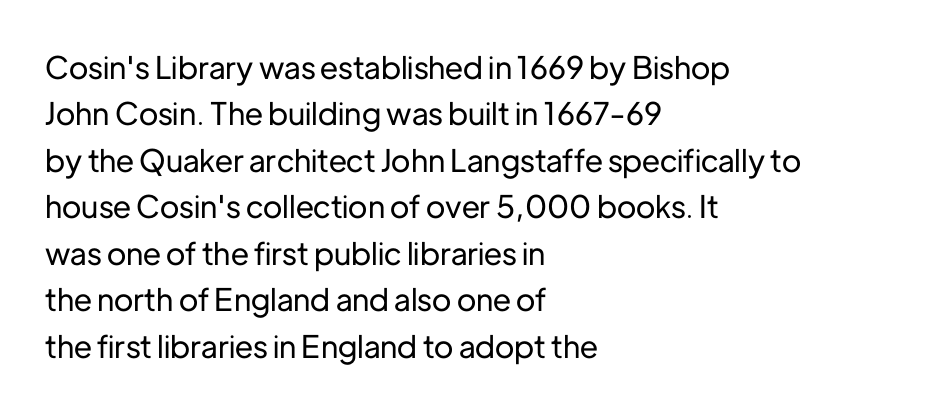
{"serif": "no", "italic": "no", "width": "normal", "stroke_contrast": "low", "x_height": "medium", "monospaced": "no", "underline": "no", "align": "left", "line_spacing": "normal", "line_spacing_ratio": 1.5, "letter_spacing": "normal", "letter_spacing_em": 0.0, "glyph_px": 31}
